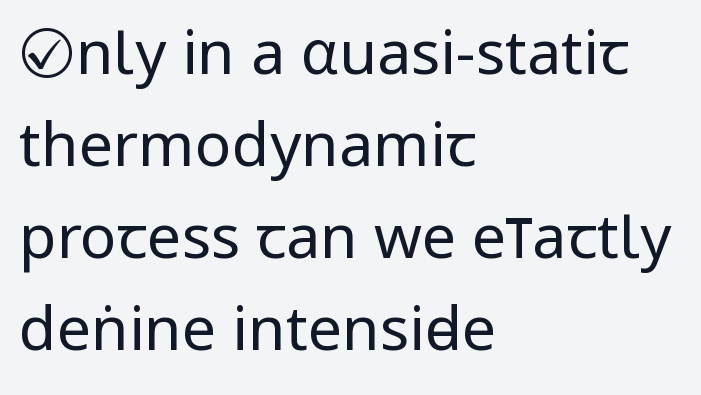
The image shows 61 px regular-weight, condensed sans-serif type, upright; set left-aligned, normal line spacing (1.51x), normal letter spacing, not underlined; low stroke contrast and a large x-height.
